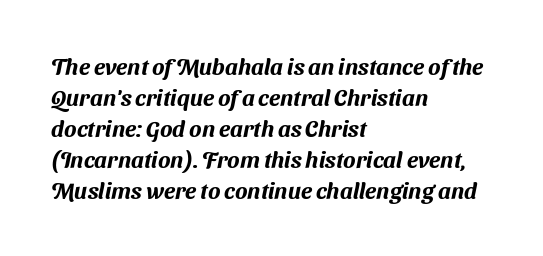
Characters follow at the spacing the type designer built in. Reading down the column, the eye jumps a familiar distance to each next line. Beneath every word, the page is bare. The typesetter chose a ragged-right arrangement here.
